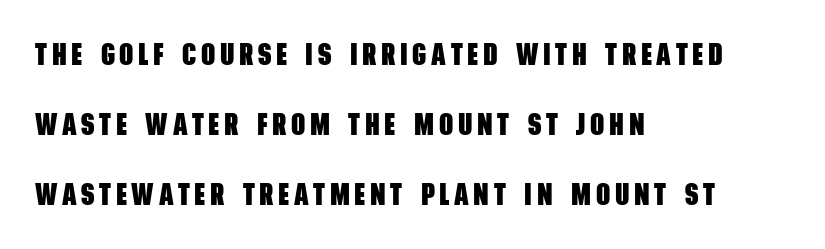
{"serif": "no", "bold": "yes", "weight": "heavy", "width": "condensed", "stroke_contrast": "low", "x_height": "large", "monospaced": "no", "underline": "no", "align": "left", "line_spacing": "loose", "line_spacing_ratio": 2.26, "glyph_px": 31}
